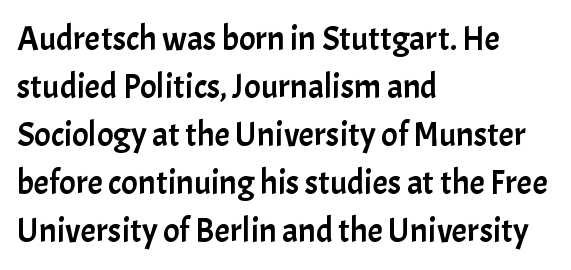
The image shows 34 px sans-serif type, upright; set left-aligned, normal line spacing (1.41x), normal letter spacing, not underlined; low stroke contrast and a medium x-height.
